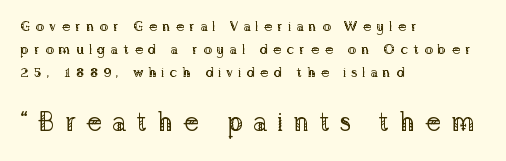
The image shows 27 px text type, upright; set left-aligned, normal line spacing (1.66x), unusually wide letter spacing (+0.35 em), not underlined; the second (bottom) block is 1.93x larger.
